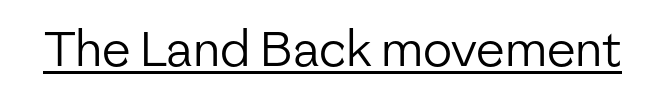
Q: Is the text bold? A: No.
Q: Is the text italic (slanted)? A: No, it is upright.
Q: Is the typeface a serif or a sans-serif typeface? A: Sans-serif.
Q: Is the text underlined? A: Yes.
Q: Is the spacing between letters normal or unusually wide? A: Normal.
Q: Width (condensed, normal, or wide)? A: Normal.
Q: Stroke contrast? A: Low.
Q: x-height? A: Medium.
Q: Monospaced? A: No.
